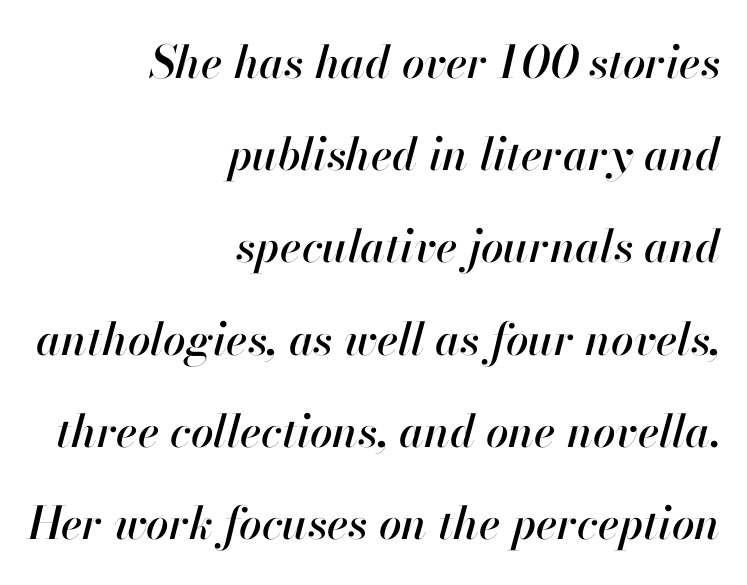
The passage shown is not underscored anywhere. The axis of the letterforms is tilted away from vertical. Caption: standard tracking, unaltered. Each letter keeps its own natural width here, so spacing adapts to shape.
